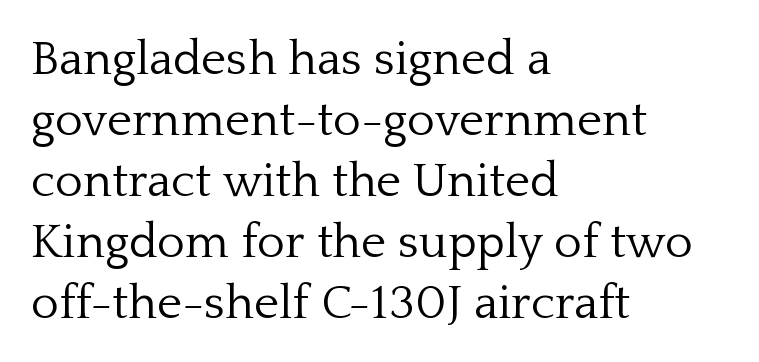
{"serif": "yes", "italic": "no", "bold": "no", "weight": "light", "width": "normal", "stroke_contrast": "low", "x_height": "medium", "monospaced": "no", "underline": "no", "align": "left", "line_spacing": "normal", "line_spacing_ratio": 1.27, "letter_spacing": "normal", "letter_spacing_em": 0.0, "glyph_px": 48}
